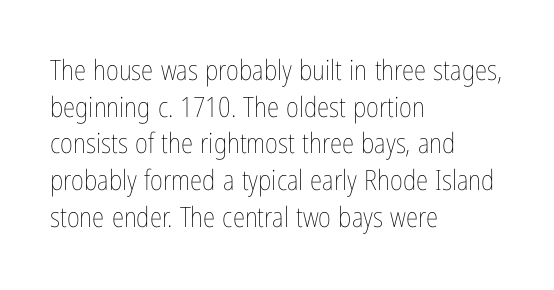
The image shows 28 px thin, condensed type, upright; set left-aligned, normal line spacing (1.31x), normal letter spacing, not underlined; low stroke contrast and a medium x-height.
